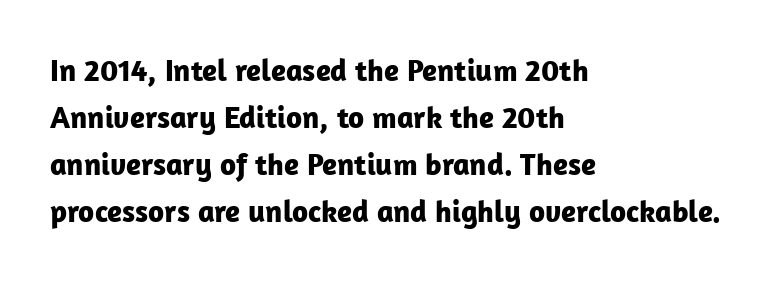
{"serif": "no", "italic": "no", "bold": "yes", "weight": "bold", "width": "normal", "stroke_contrast": "low", "x_height": "medium", "monospaced": "no", "underline": "no", "align": "left", "line_spacing": "normal", "line_spacing_ratio": 1.52, "letter_spacing": "normal", "letter_spacing_em": 0.0, "glyph_px": 31}
